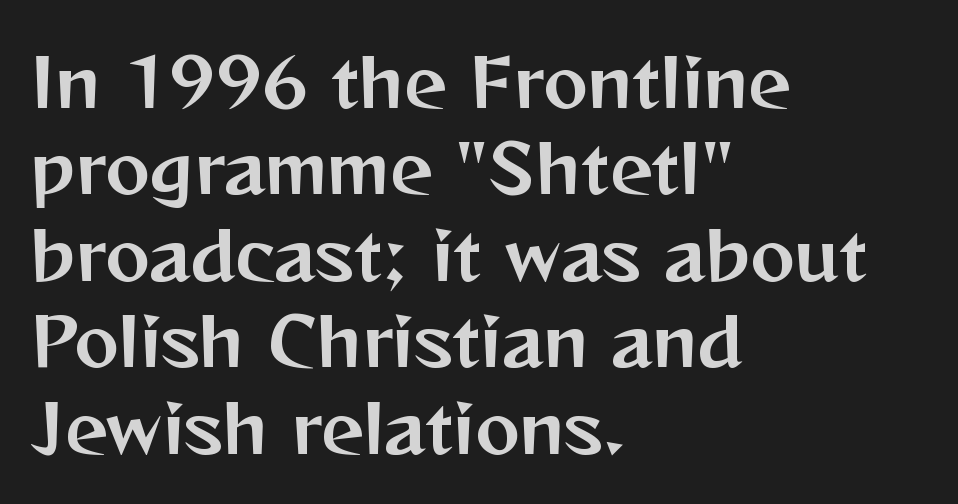
{"serif": "no", "italic": "no", "width": "normal", "stroke_contrast": "medium", "x_height": "medium", "monospaced": "no", "underline": "no", "align": "left", "line_spacing": "normal", "line_spacing_ratio": 1.29, "letter_spacing": "normal", "letter_spacing_em": 0.0, "glyph_px": 67}
